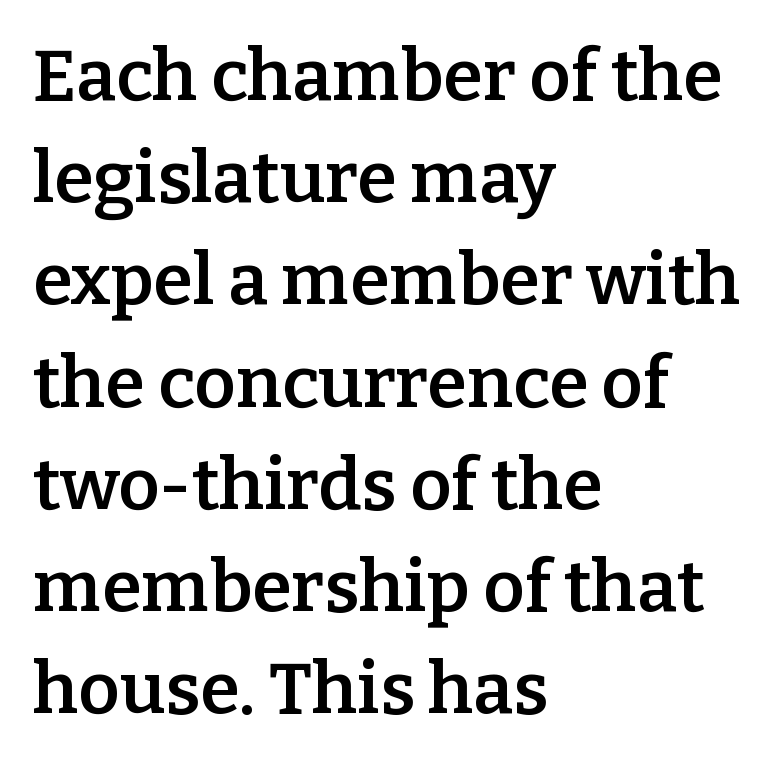
No extra tracking has been applied to these lines. The letters are semibold — heavier than regular but short of a full bold. Layout note: lines flush left. The designer left line spacing at the default. This is roman type, the default non-slanted kind.
